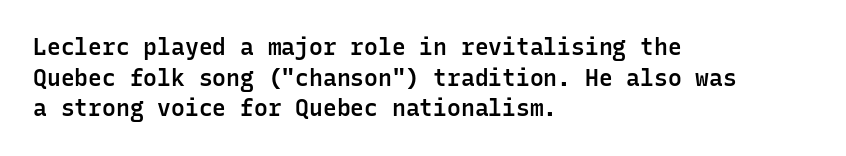
Q: Is the text bold? A: Semi-bold.
Q: Is the text italic (slanted)? A: No, it is upright.
Q: Is the text underlined? A: No.
Q: How is the paragraph aligned? A: Left-aligned.
Q: Is the spacing between letters normal or unusually wide? A: Normal.
Q: Is the spacing between lines tight, normal or loose? A: Normal.
